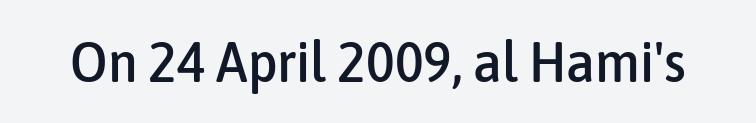
The image shows 57 px condensed sans-serif type, upright; set normal letter spacing, not underlined; low stroke contrast and a medium x-height.
